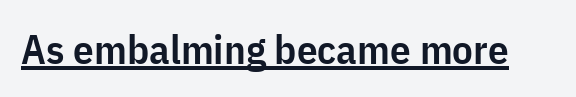
Nope, no serifs anywhere on these letters. If you drew a line through each stem, it would be perfectly vertical. The type is set solid horizontally, with unmodified tracking. Think of a printed novel: that variable character pitch is what you see here. In terms of weight, the rendering is demibold, just under bold.
